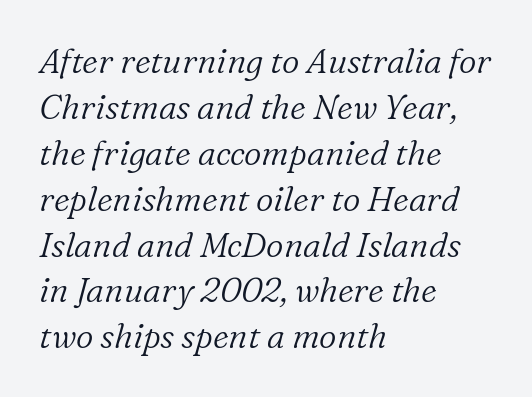
Q: Is the text bold? A: No.
Q: Is the text italic (slanted)? A: Yes, it leans right by about 16 degrees.
Q: Is the typeface a serif or a sans-serif typeface? A: Serif.
Q: Is the text underlined? A: No.
Q: How is the paragraph aligned? A: Left-aligned.
Q: Is the spacing between letters normal or unusually wide? A: Normal.
Q: Is the spacing between lines tight, normal or loose? A: Normal.
Q: Width (condensed, normal, or wide)? A: Normal.
Q: Stroke contrast? A: Low.
Q: x-height? A: Medium.
Q: Monospaced? A: No.
